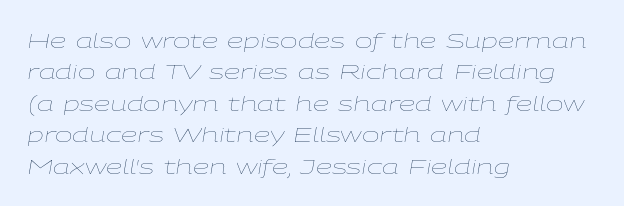
Would a proofreader flag this as italicized? Yes. Vertically, the passage feels balanced, rows spaced as you'd expect. Short and long lines alike share a common starting point at left. The type is set solid horizontally, with unmodified tracking.
